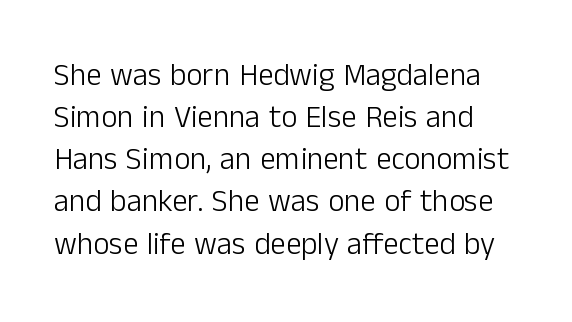
The image shows 31 px light sans-serif type, upright; set normal line spacing (1.36x), normal letter spacing, not underlined; low stroke contrast and a medium x-height.
